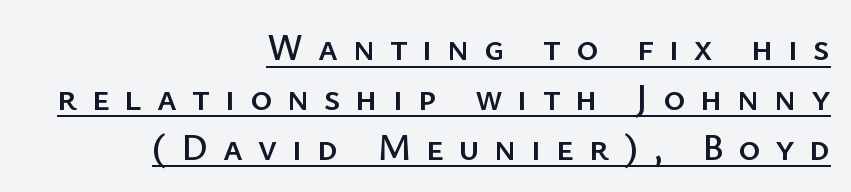
Q: Is the text italic (slanted)? A: No, it is upright.
Q: Is the typeface a serif or a sans-serif typeface? A: Sans-serif.
Q: Is the text underlined? A: Yes.
Q: How is the paragraph aligned? A: Right-aligned.
Q: Is the spacing between letters normal or unusually wide? A: Unusually wide.
Q: Is the spacing between lines tight, normal or loose? A: Normal.
Q: Width (condensed, normal, or wide)? A: Normal.
Q: Stroke contrast? A: Low.
Q: x-height? A: Medium.
Q: Monospaced? A: No.
